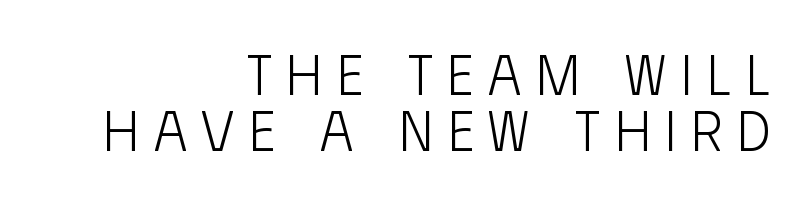
Q: Is the text bold? A: No.
Q: Is the text italic (slanted)? A: No, it is upright.
Q: Is the typeface a serif or a sans-serif typeface? A: Sans-serif.
Q: Is the text underlined? A: No.
Q: How is the paragraph aligned? A: Right-aligned.
Q: Is the spacing between letters normal or unusually wide? A: Unusually wide.
Q: Is the spacing between lines tight, normal or loose? A: Tight.
Q: Width (condensed, normal, or wide)? A: Condensed.
Q: Stroke contrast? A: Low.
Q: x-height? A: Large.
Q: Monospaced? A: No.
